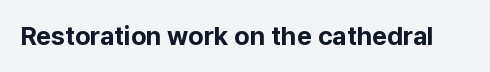
The image shows 26 px bold type, upright; set normal letter spacing, not underlined.
